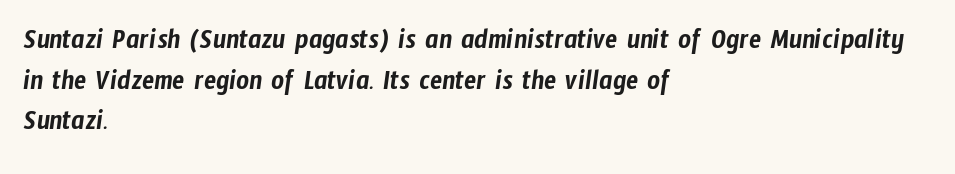
The image shows 28 px condensed sans-serif type; set left-aligned, normal line spacing (1.45x), normal letter spacing, not underlined; low stroke contrast and a medium x-height.
